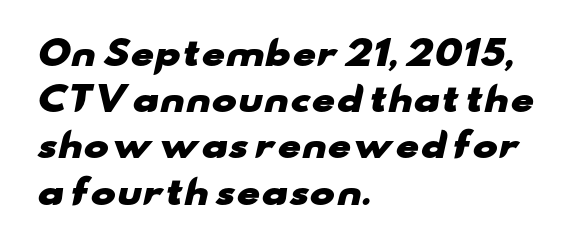
No feet cap the strokes, marking this as sans-serif type. The lines sit at an ordinary, default distance from one another. The string is rendered with underlining switched off. The face used here is proportionally spaced, like ordinary book or web type. Nobody touched the tracking dial on this one.
